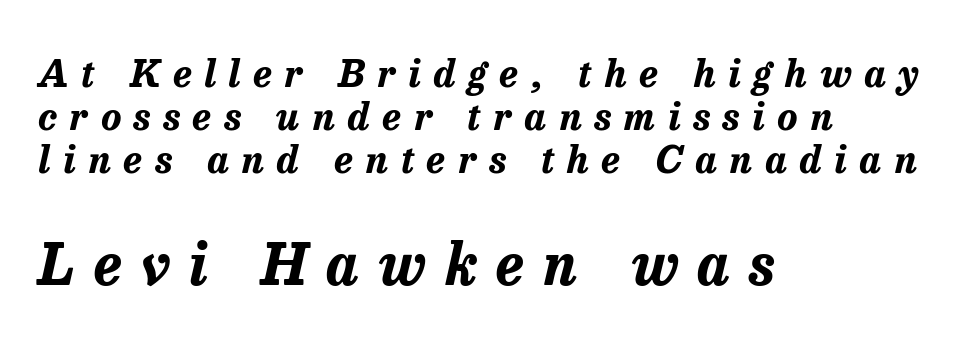
The image shows 57 px bold type, italic (leaning right); set left-aligned, tight line spacing (1.13x), unusually wide letter spacing (+0.34 em), not underlined; the second (bottom) block is 1.5x larger; low stroke contrast and a medium x-height.
